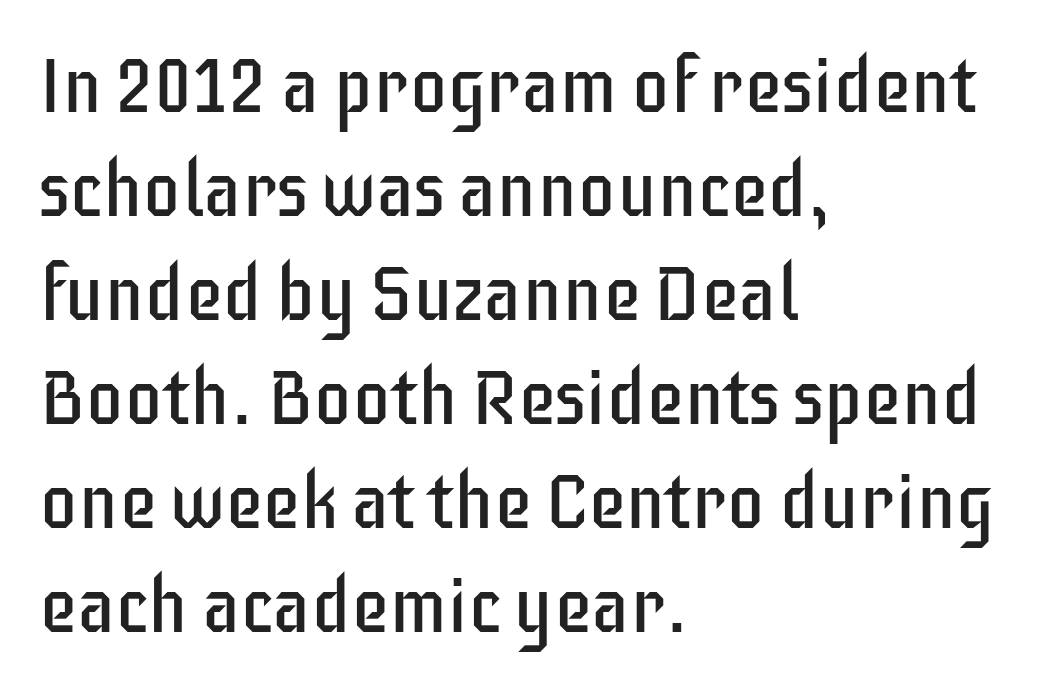
The image shows 77 px regular-weight, condensed sans-serif type, upright; set left-aligned, normal line spacing (1.35x), normal letter spacing, not underlined; low stroke contrast and a large x-height.
